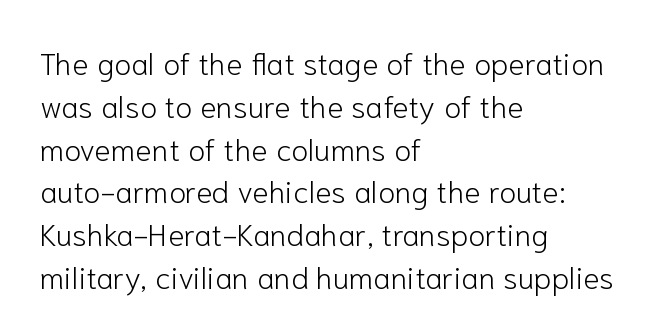
Compared with typical body copy, the letter spacing here is the same. These lines were composed using upright roman letters. Typographically, this falls in the sans-serif category. This sample has the flowing, uneven cadence of proportional lettering. These lines sit exactly where default settings would place them. No word sits above an underline.
